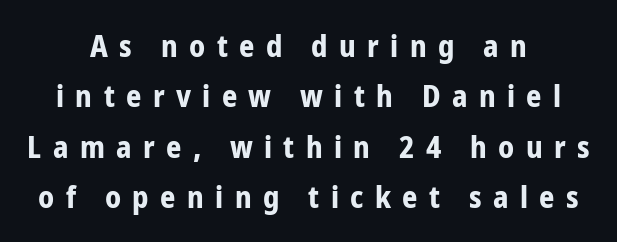
{"serif": "no", "italic": "no", "bold": "yes", "weight": "bold", "width": "condensed", "stroke_contrast": "low", "x_height": "medium", "monospaced": "no", "underline": "no", "align": "center", "line_spacing": "normal", "line_spacing_ratio": 1.68, "letter_spacing": "wide", "letter_spacing_em": 0.38, "glyph_px": 30}
